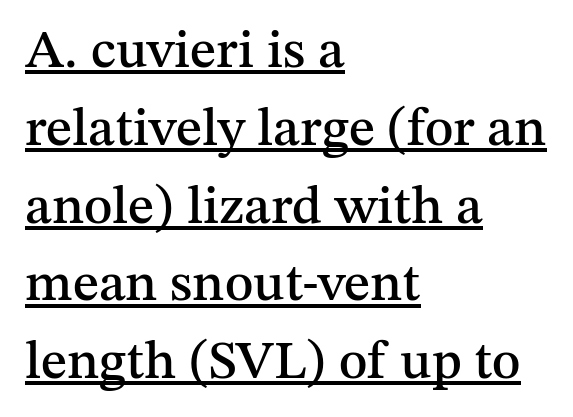
Glance below the letters and you will spot a drawn line. This is serif lettering, the kind often seen in printed books. The passage is arranged the way most books set body copy — flush left. This sample has the flowing, uneven cadence of proportional lettering.
